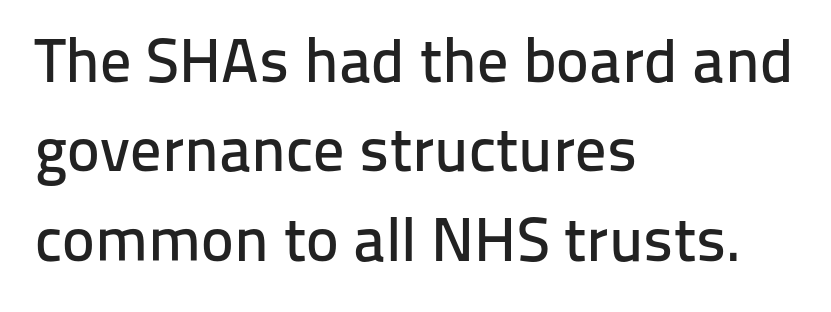
Q: Is the text italic (slanted)? A: No, it is upright.
Q: Is the typeface a serif or a sans-serif typeface? A: Sans-serif.
Q: Is the text underlined? A: No.
Q: How is the paragraph aligned? A: Left-aligned.
Q: Is the spacing between letters normal or unusually wide? A: Normal.
Q: Is the spacing between lines tight, normal or loose? A: Normal.
Q: Width (condensed, normal, or wide)? A: Normal.
Q: Stroke contrast? A: Low.
Q: x-height? A: Medium.
Q: Monospaced? A: No.
